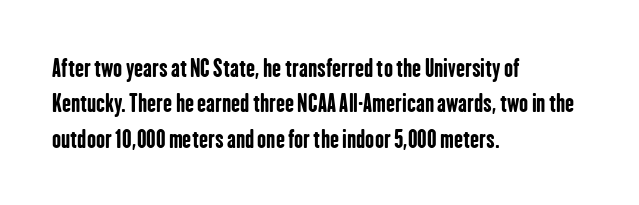
Q: Is the text bold? A: Yes.
Q: Is the text italic (slanted)? A: No, it is upright.
Q: Is the text underlined? A: No.
Q: How is the paragraph aligned? A: Left-aligned.
Q: Is the spacing between letters normal or unusually wide? A: Normal.
Q: Is the spacing between lines tight, normal or loose? A: Normal.
